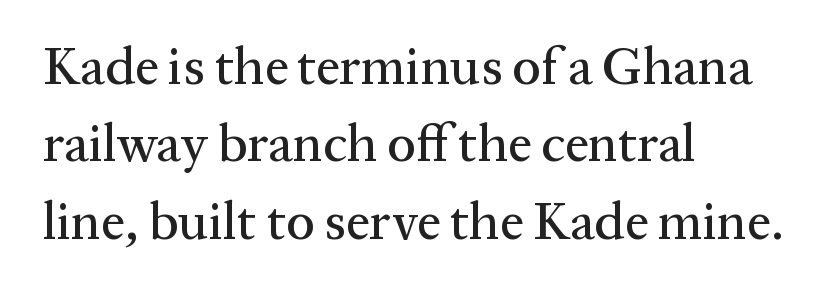
The image shows 53 px serif type, upright; set left-aligned, normal line spacing (1.46x), normal letter spacing, not underlined; medium stroke contrast and a medium x-height.
